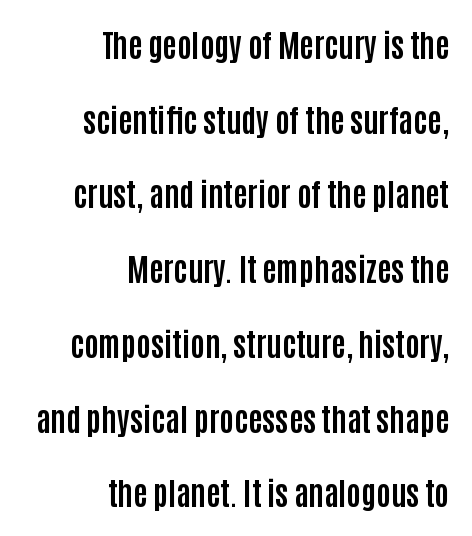
The image shows 31 px bold, condensed sans-serif type, upright; set right-aligned, loose line spacing (2.41x), normal letter spacing, not underlined; low stroke contrast and a large x-height.
